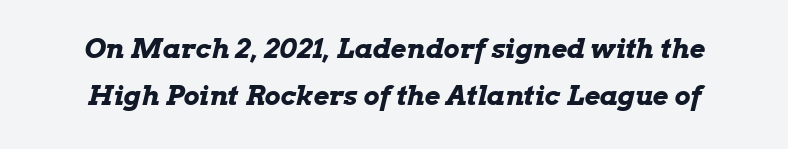
Q: Is the text bold? A: Yes.
Q: Is the text italic (slanted)? A: Yes, it leans right by about 13 degrees.
Q: Is the text underlined? A: No.
Q: Is the spacing between letters normal or unusually wide? A: Normal.
